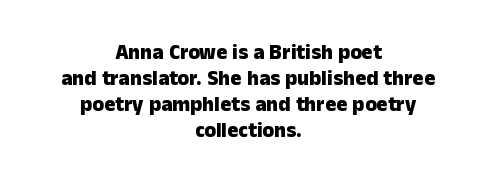
The space beneath each line is pristine and unruled. Tracking here is standard; glyphs follow each other at the usual distance. This sample is center-justified, so both line endings float freely. Thick stems and heavy bowls — unmistakably bold. Italic? Not at all — the glyphs are vertical.
